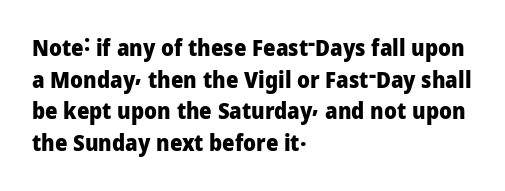
{"italic": "no", "bold": "yes", "underline": "no", "align": "left", "line_spacing": "normal", "line_spacing_ratio": 1.44, "letter_spacing": "normal", "letter_spacing_em": 0.0, "glyph_px": 22}
